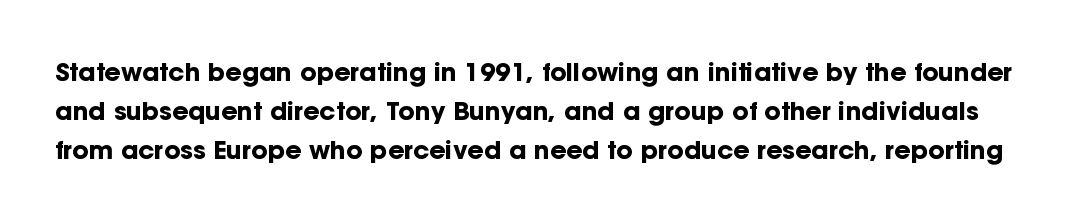
{"italic": "no", "bold": "yes", "underline": "no", "line_spacing": "normal", "line_spacing_ratio": 1.57, "letter_spacing": "normal", "letter_spacing_em": 0.0, "glyph_px": 25}
